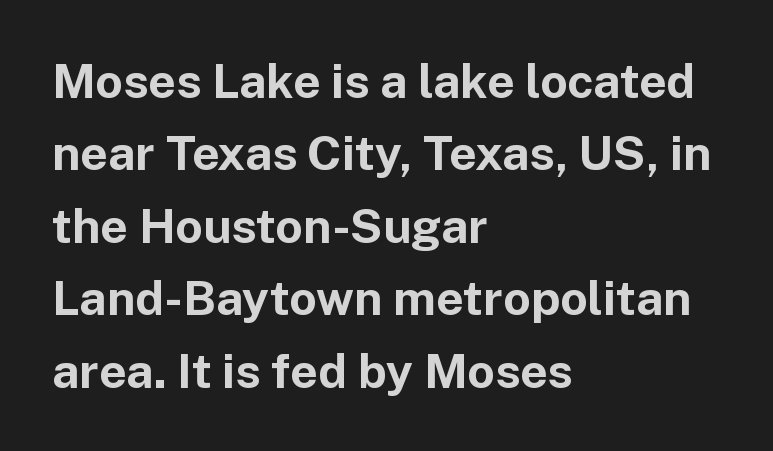
Does the type have serifs? No, each stem ends abruptly. The ragged edge is on the right, which tells us the setting is flush left. The font's upright variant was chosen for this text. This sample has the flowing, uneven cadence of proportional lettering. Check the space under the baseline: it is left empty.
